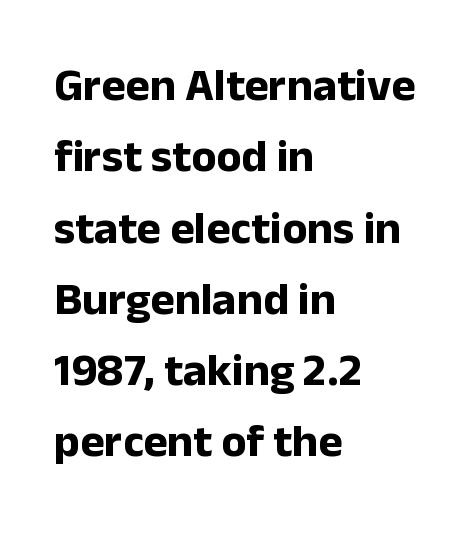
The image shows 46 px bold sans-serif type, upright; set left-aligned, normal line spacing (1.55x), normal letter spacing, not underlined; low stroke contrast and a medium x-height.
